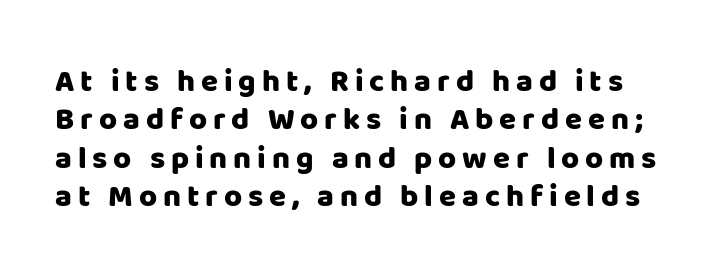
The image shows 31 px sans-serif type, upright; set line spacing 1.24x, not underlined; low stroke contrast and a large x-height.
